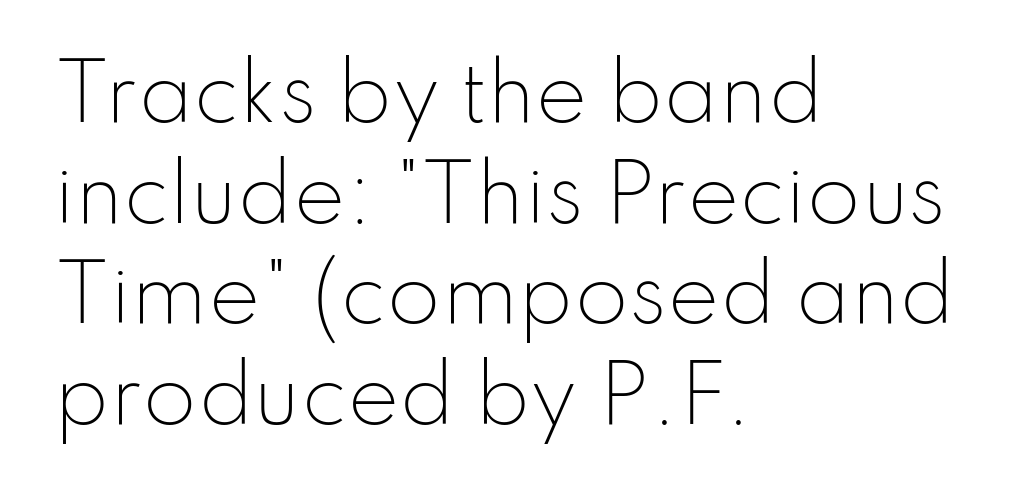
Q: Is the text bold? A: No.
Q: Is the text italic (slanted)? A: No, it is upright.
Q: Is the typeface a serif or a sans-serif typeface? A: Sans-serif.
Q: Is the text underlined? A: No.
Q: How is the paragraph aligned? A: Left-aligned.
Q: Is the spacing between letters normal or unusually wide? A: Normal.
Q: Is the spacing between lines tight, normal or loose? A: Normal.
Q: Width (condensed, normal, or wide)? A: Normal.
Q: Stroke contrast? A: Low.
Q: x-height? A: Small.
Q: Monospaced? A: No.
